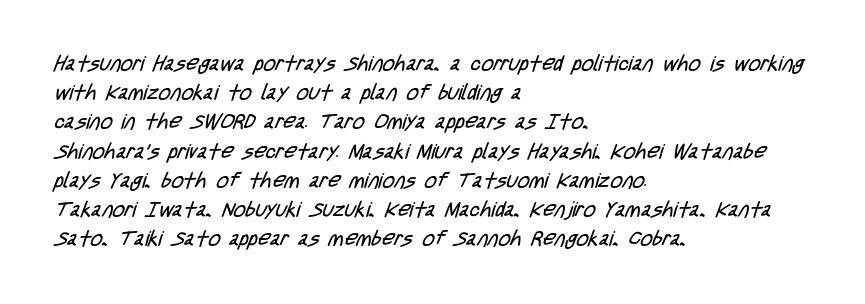
{"bold": "no", "underline": "no", "align": "left", "line_spacing": "normal", "line_spacing_ratio": 1.39, "letter_spacing": "normal", "letter_spacing_em": 0.0, "glyph_px": 21}
